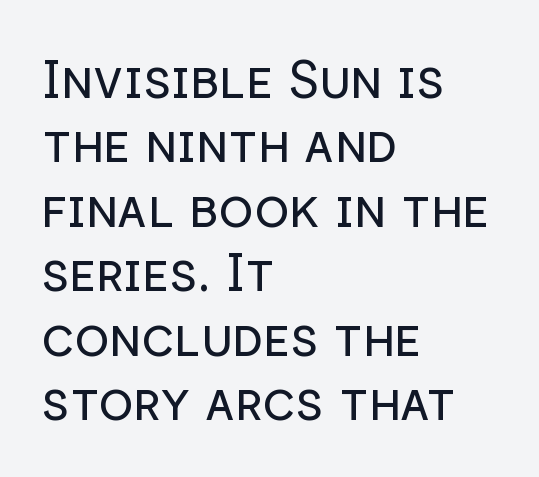
Q: Is the text bold? A: No.
Q: Is the text italic (slanted)? A: No, it is upright.
Q: Is the typeface a serif or a sans-serif typeface? A: Sans-serif.
Q: Is the text underlined? A: No.
Q: How is the paragraph aligned? A: Left-aligned.
Q: Is the spacing between letters normal or unusually wide? A: Normal.
Q: Width (condensed, normal, or wide)? A: Normal.
Q: Stroke contrast? A: Low.
Q: x-height? A: Medium.
Q: Monospaced? A: No.
